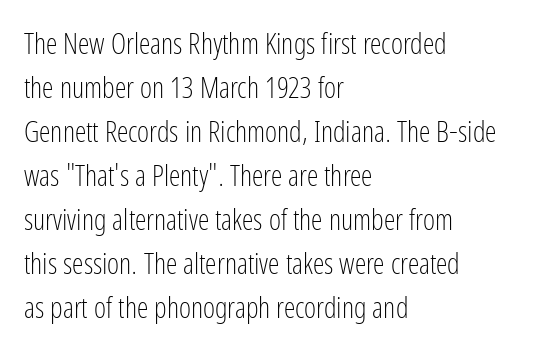
Q: Is the text bold? A: No.
Q: Is the text italic (slanted)? A: No, it is upright.
Q: Is the typeface a serif or a sans-serif typeface? A: Sans-serif.
Q: Is the text underlined? A: No.
Q: How is the paragraph aligned? A: Left-aligned.
Q: Is the spacing between letters normal or unusually wide? A: Normal.
Q: Is the spacing between lines tight, normal or loose? A: Normal.
Q: Width (condensed, normal, or wide)? A: Condensed.
Q: Stroke contrast? A: Low.
Q: x-height? A: Medium.
Q: Monospaced? A: No.
